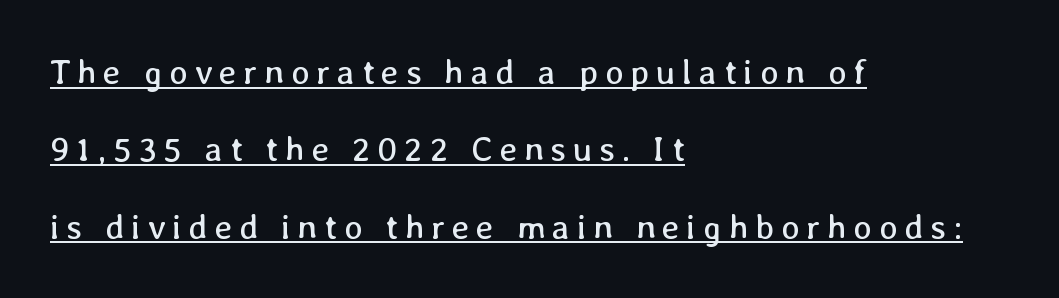
{"italic": "no", "bold": "no", "weight": "regular", "width": "normal", "stroke_contrast": "low", "x_height": "medium", "monospaced": "no", "underline": "yes", "align": "left", "line_spacing": "loose", "line_spacing_ratio": 2.21, "glyph_px": 35}
